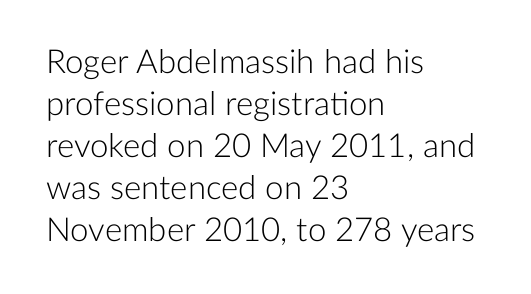
Type style note: lacks serifs. Evenly set lines give the paragraph a standard silhouette. The string is rendered with underlining switched off. Does extra space separate the letters? No, they use regular spacing. In CSS terms this would be text-align: left. Ascenders rise straight up at ninety degrees.
